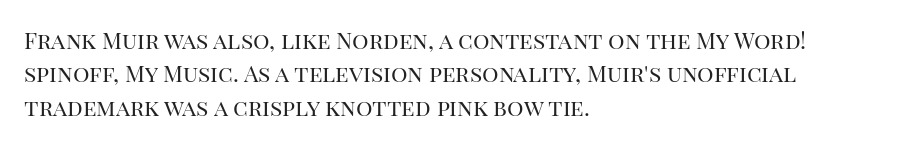
{"italic": "no", "bold": "no", "underline": "no", "align": "left", "line_spacing": "normal", "line_spacing_ratio": 1.45, "letter_spacing": "normal", "letter_spacing_em": 0.0, "glyph_px": 23}
